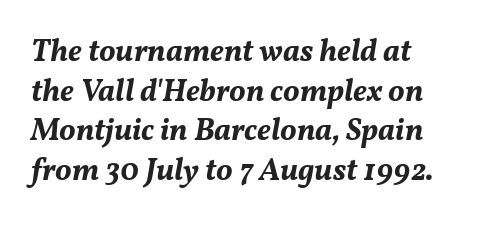
{"italic": "yes", "lean": "right", "slant_degrees": 11, "bold": "yes", "weight": "bold", "width": "normal", "stroke_contrast": "medium", "x_height": "medium", "monospaced": "no", "underline": "no", "align": "left", "line_spacing": "normal", "line_spacing_ratio": 1.28, "letter_spacing": "normal", "letter_spacing_em": 0.0, "glyph_px": 31}
